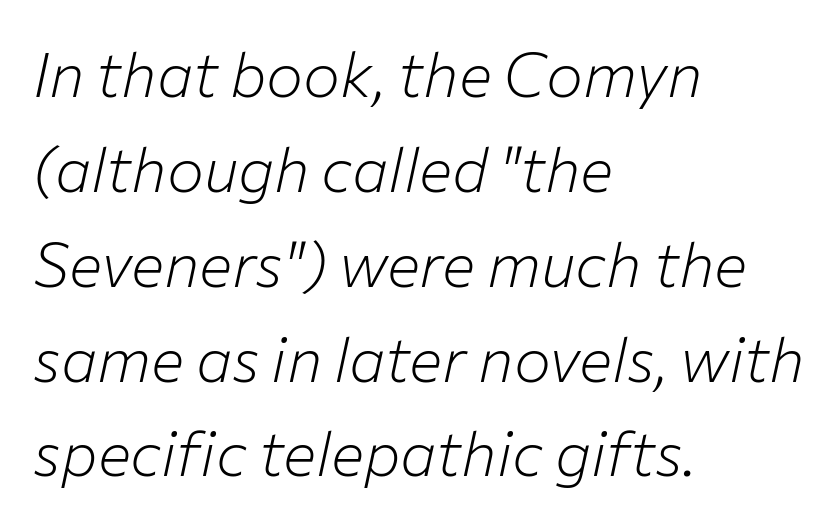
Caption: multi-line text, flush left, ragged right. On a weight scale, this lands at 450 or below. Think of a printed novel: that variable character pitch is what you see here. Words appear dense and cohesive because spacing is normal. Any mark beneath the type? The region is blank. Notice how descenders clear the ascenders below comfortably — that's standard leading.
